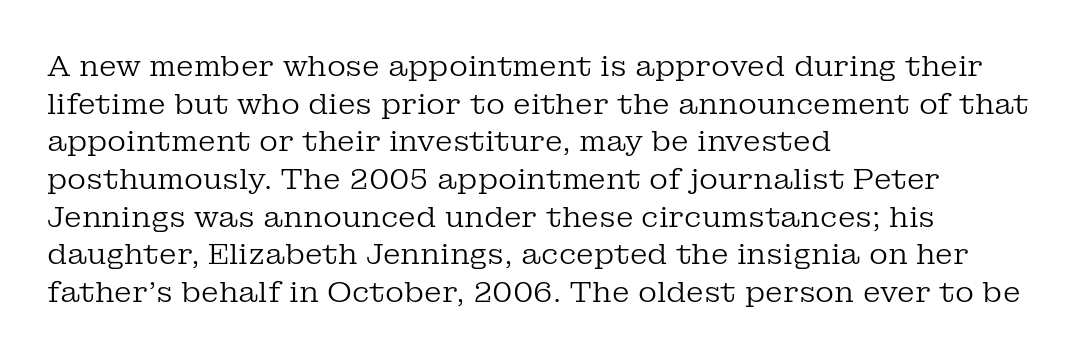
Every row of glyphs begins at an identical x-position on the left. Note the varied advance widths — an 'i' is clearly narrower than an 'm'. The lines sit at an ordinary, default distance from one another. Classification — serif. Think standard paragraph weight, or any step lighter than that.
